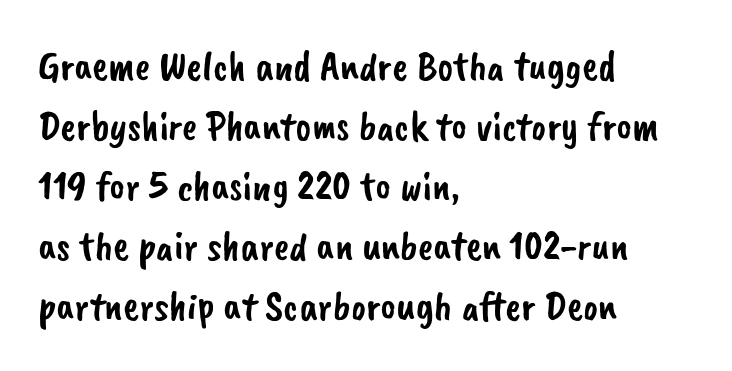
Q: Is the typeface a serif or a sans-serif typeface? A: Sans-serif.
Q: Is the text underlined? A: No.
Q: How is the paragraph aligned? A: Left-aligned.
Q: Is the spacing between letters normal or unusually wide? A: Normal.
Q: Is the spacing between lines tight, normal or loose? A: Normal.
Q: Width (condensed, normal, or wide)? A: Normal.
Q: Stroke contrast? A: Low.
Q: x-height? A: Small.
Q: Monospaced? A: No.
